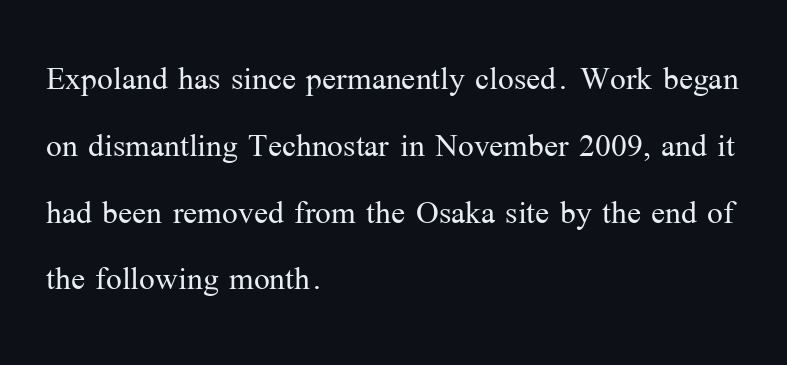
All the whitespace from short lines collects on the right. Unmarked baselines from the first word to the last. The typesetting does not lean heavy: it is not bold. The vertical gap from one line to the next is medium.
